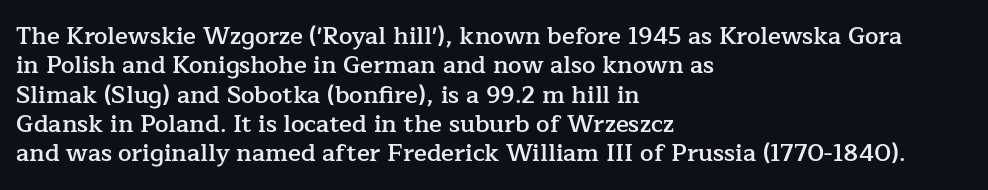
{"italic": "no", "bold": "semi", "underline": "no", "align": "left", "line_spacing_ratio": 1.22, "letter_spacing": "normal", "letter_spacing_em": 0.0, "glyph_px": 24}
